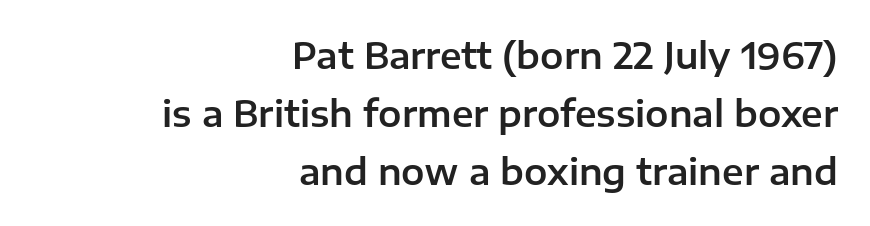
Rule under the text: the space is simply empty. The designer went with a sans here, leaving each stem footless. The rendering keeps characters at their native spacing. The rendering uses natural spacing where letterforms have individual widths. Leading matches the norm, producing a regular column. The typography opts for an upright posture over an oblique one.
